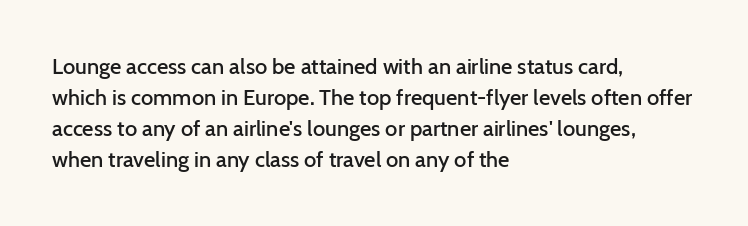
{"italic": "no", "bold": "semi", "underline": "no", "align": "left", "line_spacing": "normal", "line_spacing_ratio": 1.41, "letter_spacing": "normal", "letter_spacing_em": 0.0, "glyph_px": 22}
